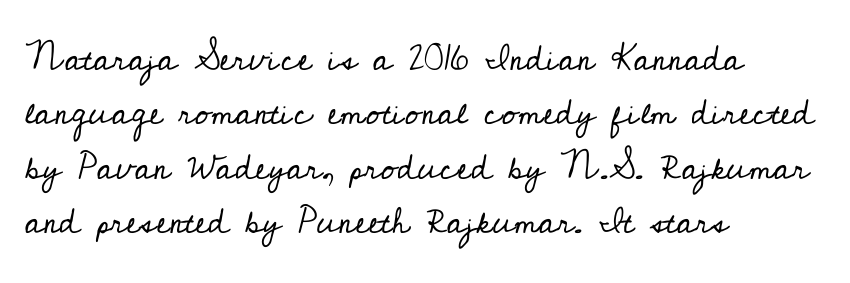
Are there feet on the stems? There are — it's a serif. Stem width sits at or under what a default text font uses. Descenders are the only things crossing below the line. These lines are rendered in a variable-pitch font.
